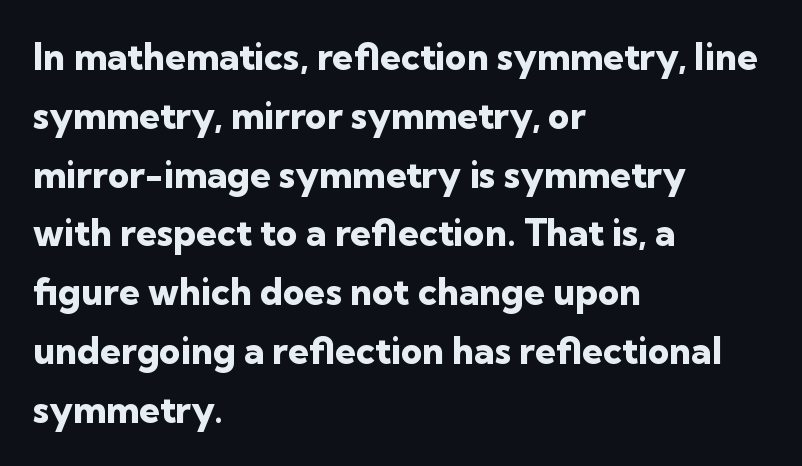
Evenly set lines give the paragraph a standard silhouette. Each letter keeps its own natural width here, so spacing adapts to shape. Note: no serifs on the glyphs. A full-strength bold gives these letters their thick strokes.
